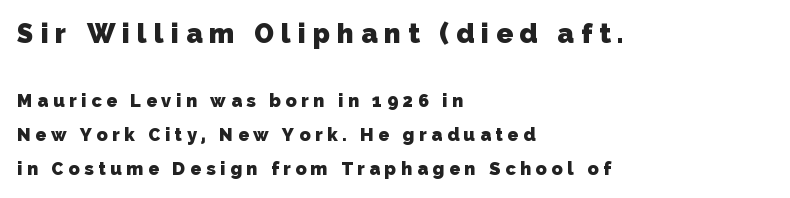
{"bold": "yes", "underline": "no", "align": "left", "line_spacing": "loose", "line_spacing_ratio": 1.9, "letter_spacing": "wide", "letter_spacing_em": 0.26, "larger_block": "first", "size_ratio": 1.5, "glyph_px": 27}
